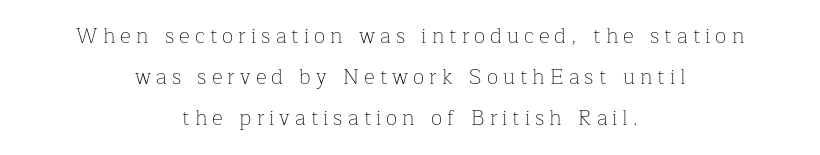
The image shows 21 px text type, upright; set centered, loose line spacing (1.96x), unusually wide letter spacing (+0.24 em), not underlined.
